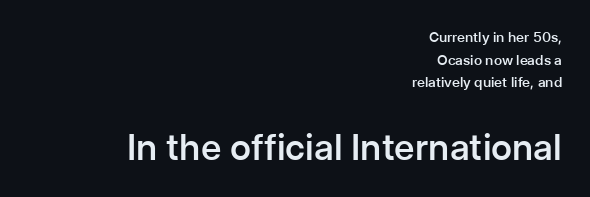
Q: Is the text bold? A: Semi-bold.
Q: Is the text italic (slanted)? A: No, it is upright.
Q: Is the typeface a serif or a sans-serif typeface? A: Sans-serif.
Q: Is the text underlined? A: No.
Q: How is the paragraph aligned? A: Right-aligned.
Q: Is the spacing between letters normal or unusually wide? A: Normal.
Q: Is the spacing between lines tight, normal or loose? A: Normal.
Q: Which block of text is set in a larger size, the first (top) or the second (bottom)? A: The second (bottom) one.
Q: Width (condensed, normal, or wide)? A: Normal.
Q: Stroke contrast? A: Low.
Q: x-height? A: Medium.
Q: Monospaced? A: No.
